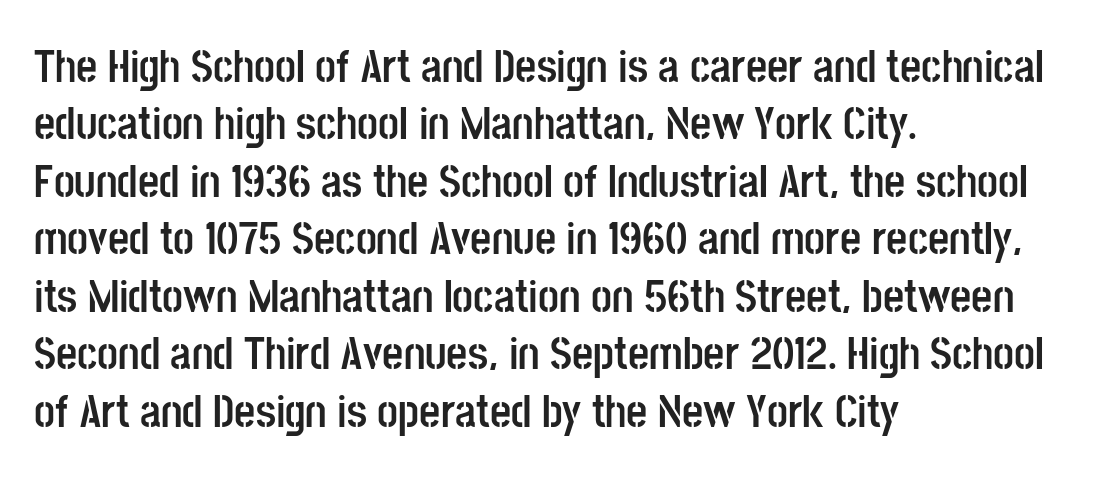
The image shows 46 px semibold, condensed sans-serif type, upright; set left-aligned, normal line spacing (1.25x), normal letter spacing, not underlined; low stroke contrast and a large x-height.
